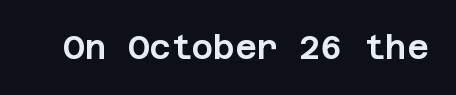
Lines of text with bare space underneath. These lines were composed using upright roman letters. Look at the bottom of the vertical strokes: they stop flat, with no serifs. Does extra space separate the letters? No, they use regular spacing.
